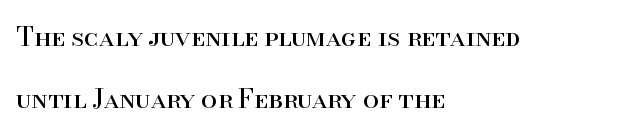
The image shows 26 px text type, upright; set left-aligned, loose line spacing (2.39x), normal letter spacing, not underlined.
